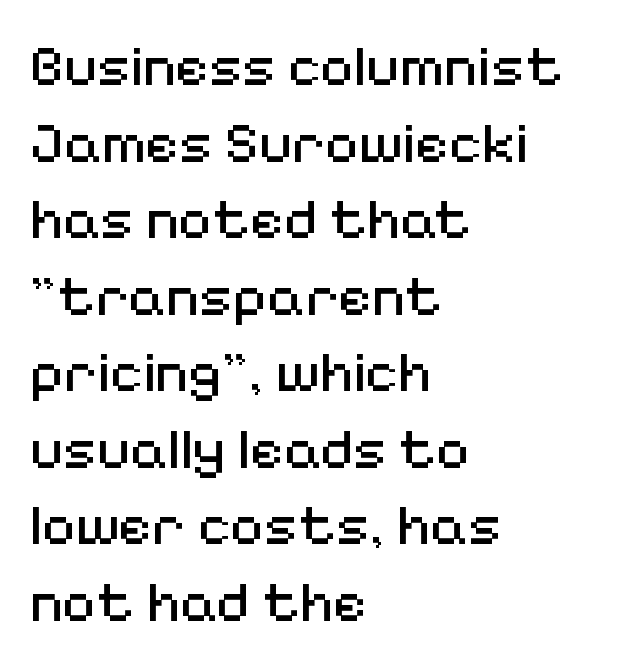
A typesetter would call this zero additional tracking. A quiet, ordinary-to-light weight characterises the typeface. This sample has the flowing, uneven cadence of proportional lettering. Descender tails drop into unmarked territory.
